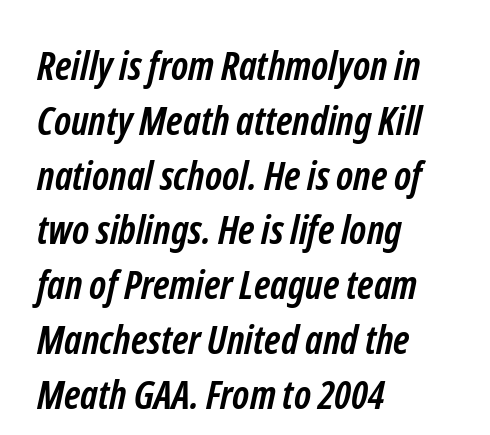
Q: Is the text bold? A: Yes.
Q: Is the typeface a serif or a sans-serif typeface? A: Sans-serif.
Q: Is the text underlined? A: No.
Q: How is the paragraph aligned? A: Left-aligned.
Q: Is the spacing between letters normal or unusually wide? A: Normal.
Q: Is the spacing between lines tight, normal or loose? A: Normal.
Q: Width (condensed, normal, or wide)? A: Condensed.
Q: Stroke contrast? A: Low.
Q: x-height? A: Medium.
Q: Monospaced? A: No.
